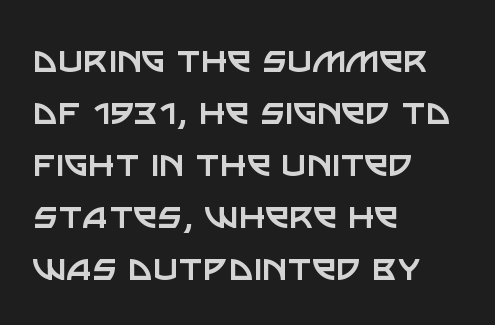
The image shows 43 px regular-weight sans-serif type, upright; set left-aligned, line spacing 1.21x, normal letter spacing, not underlined; low stroke contrast and a large x-height.
